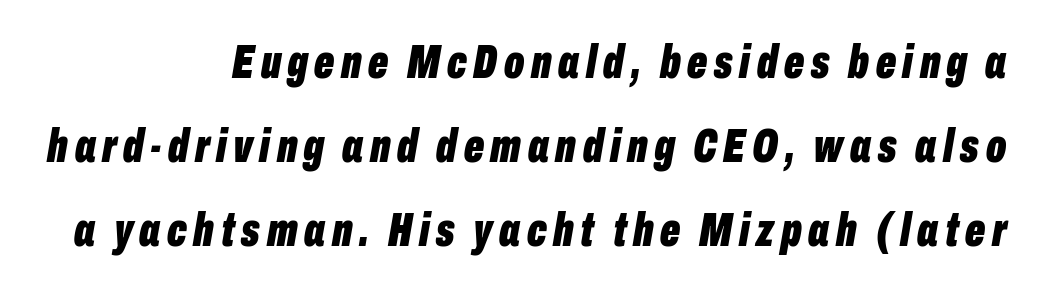
{"italic": "yes", "lean": "right", "slant_degrees": 10, "bold": "yes", "weight": "bold", "width": "condensed", "stroke_contrast": "low", "x_height": "medium", "monospaced": "no", "underline": "no", "align": "right", "line_spacing_ratio": 1.79, "glyph_px": 47}
